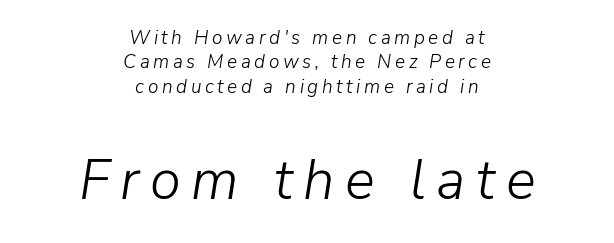
The image shows 56 px light type, italic (leaning right); set centered, normal line spacing (1.28x), not underlined; the second (bottom) block is 2.95x larger; low stroke contrast and a medium x-height.
